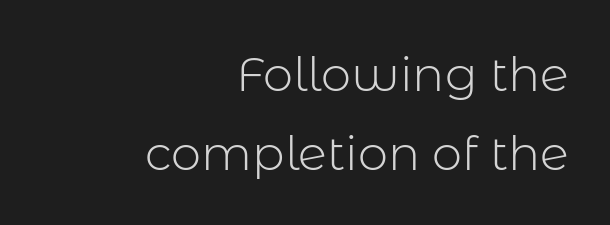
{"serif": "no", "italic": "no", "bold": "no", "weight": "light", "width": "normal", "stroke_contrast": "low", "x_height": "medium", "monospaced": "no", "underline": "no", "align": "right", "line_spacing": "normal", "line_spacing_ratio": 1.65, "letter_spacing": "normal", "letter_spacing_em": 0.0, "glyph_px": 48}
